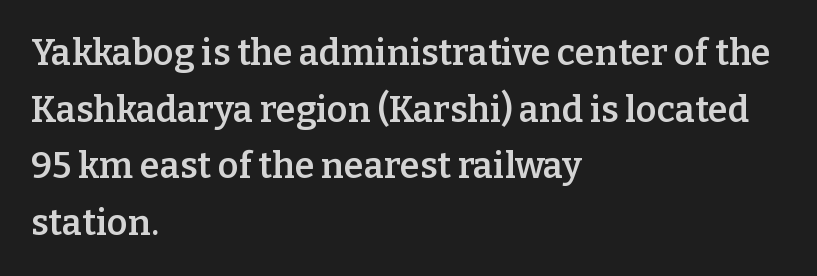
If you measured baseline to baseline, you'd find a middling distance. Looks like regular typesetting: each glyph gets only the width it needs. Unlike italic type, these characters show no tilt at all. A clean baseline with only descenders dipping below it. The strokes are fattened partway — semibold, not bold.
